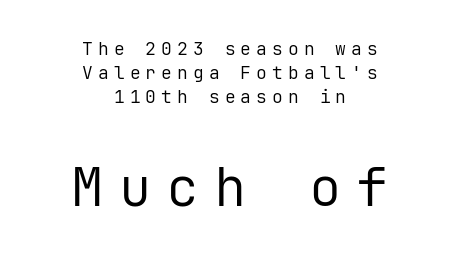
Q: Is the text bold? A: No.
Q: Is the text italic (slanted)? A: No, it is upright.
Q: Is the typeface a serif or a sans-serif typeface? A: Sans-serif.
Q: Is the text underlined? A: No.
Q: How is the paragraph aligned? A: Centered.
Q: Is the spacing between letters normal or unusually wide? A: Unusually wide.
Q: Is the spacing between lines tight, normal or loose? A: Normal.
Q: Which block of text is set in a larger size, the first (top) or the second (bottom)? A: The second (bottom) one.
Q: Width (condensed, normal, or wide)? A: Normal.
Q: Stroke contrast? A: Low.
Q: x-height? A: Medium.
Q: Monospaced? A: Yes.
